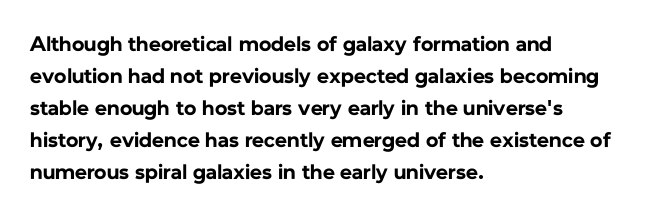
The type sits square on the baseline with zero lean. Summary of weight: heavy, a full bold. Interline gaps are of average width in this sample. The type is set solid horizontally, with unmodified tracking. Underline: absent.
